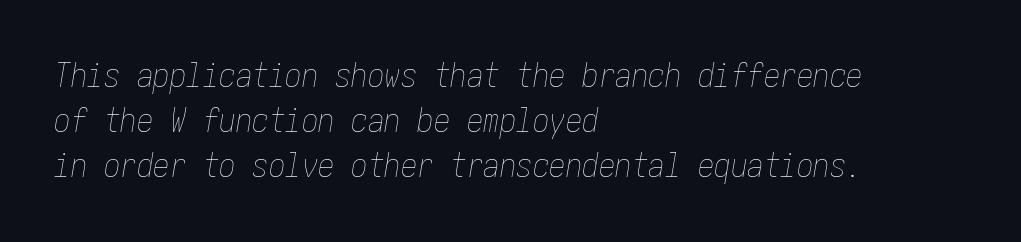
The image shows 33 px thin, condensed type, italic (leaning right); set left-aligned, normal line spacing (1.37x), normal letter spacing, not underlined; low stroke contrast and a medium x-height.
